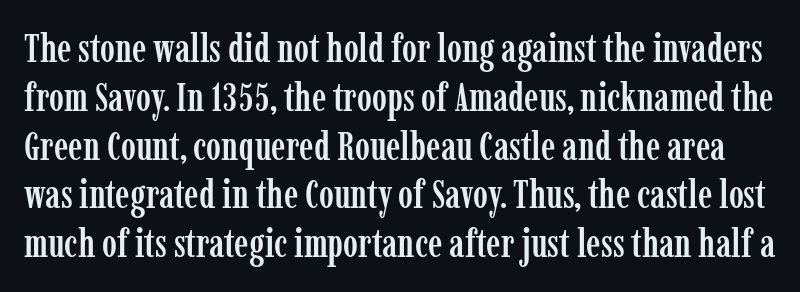
The image shows 40 px condensed serif type, upright; set line spacing 1.22x, normal letter spacing, not underlined; low stroke contrast and a medium x-height.
